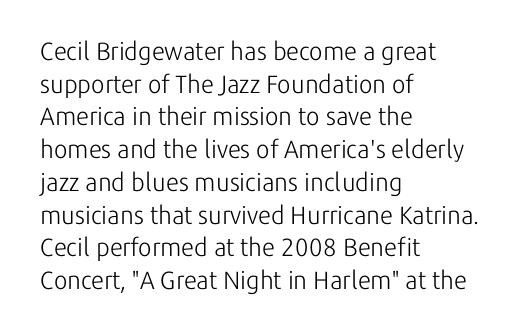
The image shows 25 px text type, upright; set left-aligned, normal line spacing (1.31x), normal letter spacing, not underlined.
